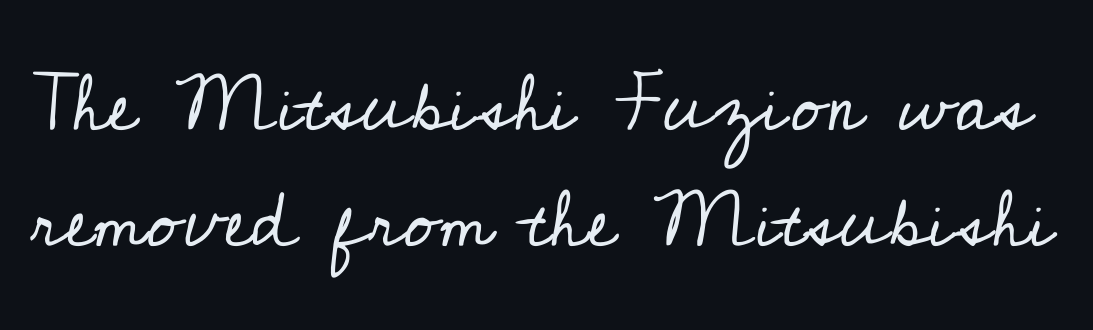
{"serif": "yes", "bold": "no", "weight": "regular", "width": "normal", "stroke_contrast": "low", "x_height": "small", "monospaced": "no", "underline": "no", "line_spacing": "normal", "line_spacing_ratio": 1.49, "letter_spacing": "normal", "letter_spacing_em": 0.0, "glyph_px": 78}
